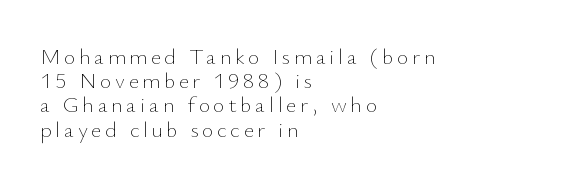
Rule under the text: the space is simply empty. Interline gaps are noticeably narrow in this sample. The strokes are not fattened; the text isn't bold. The lettering stays uniformly vertical, giving the passage a roman look. Is the block centered? No — it sits flush against the left margin.
